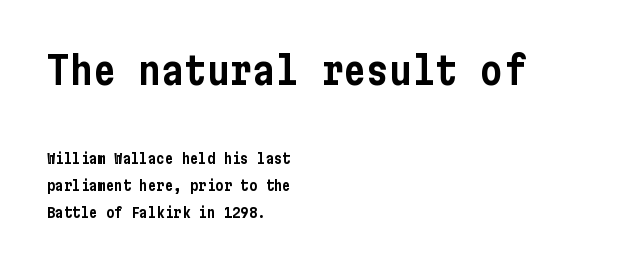
Q: Is the text italic (slanted)? A: No, it is upright.
Q: Is the typeface a serif or a sans-serif typeface? A: Sans-serif.
Q: Is the text underlined? A: No.
Q: How is the paragraph aligned? A: Left-aligned.
Q: Is the spacing between letters normal or unusually wide? A: Normal.
Q: Is the spacing between lines tight, normal or loose? A: Loose.
Q: Which block of text is set in a larger size, the first (top) or the second (bottom)? A: The first (top) one.
Q: Width (condensed, normal, or wide)? A: Condensed.
Q: Stroke contrast? A: Low.
Q: x-height? A: Medium.
